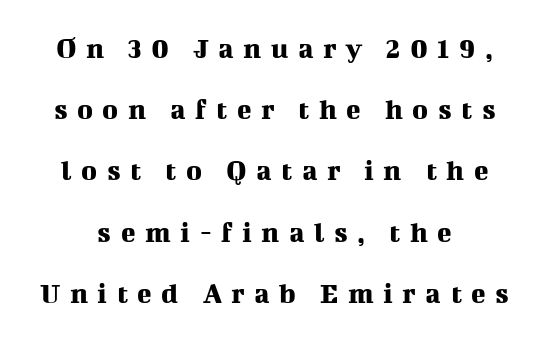
Here the glyphs are tracked loosely, breaking word shapes into spaced letters. The gap between lines stays unmarked. If you measured baseline to baseline, you'd find a long distance. Is this a sans? No — the strokes have serifs.
